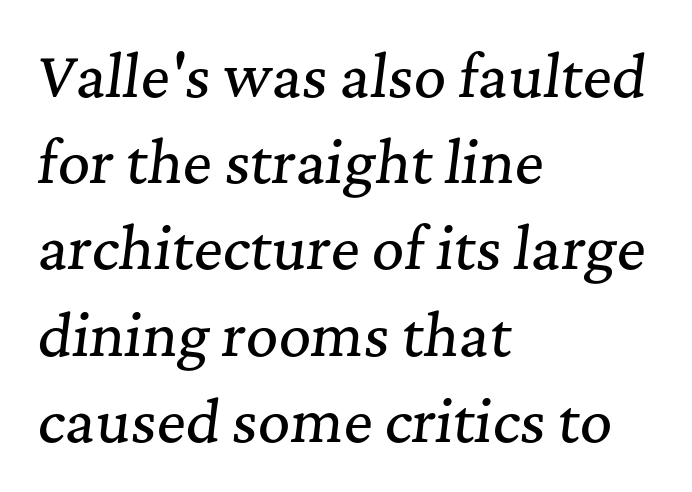
In terms of leading, this rendering sits right in the middle. The passage shown is typeset with a serif family. Visually the block forms a straight wall on the left and a jagged coastline on the right. Glyph-to-glyph distance matches everyday printed text. Check under the words: just untouched page. Spacing verdict: proportional, widths tailored to each character.
